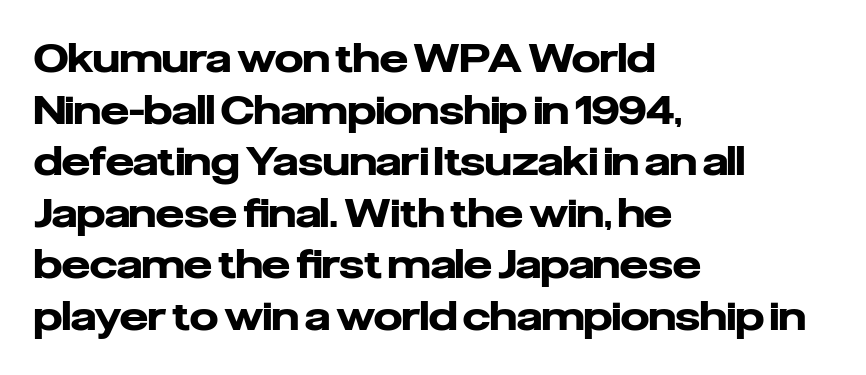
Q: Is the text bold? A: Yes.
Q: Is the text italic (slanted)? A: No, it is upright.
Q: Is the typeface a serif or a sans-serif typeface? A: Sans-serif.
Q: Is the text underlined? A: No.
Q: How is the paragraph aligned? A: Left-aligned.
Q: Is the spacing between letters normal or unusually wide? A: Normal.
Q: Is the spacing between lines tight, normal or loose? A: Normal.
Q: Width (condensed, normal, or wide)? A: Normal.
Q: Stroke contrast? A: Low.
Q: x-height? A: Medium.
Q: Monospaced? A: No.
